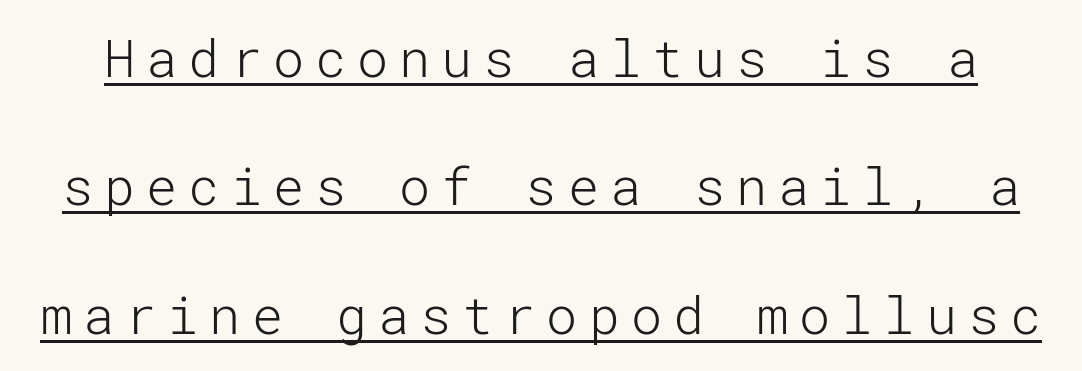
Nothing heavy about these letters — not bold at all. A great deal of white space separates one row of letters from the next. You can tell it's not italic because the verticals are truly vertical. You can see a thin bar hugging the bottom of the glyphs.
